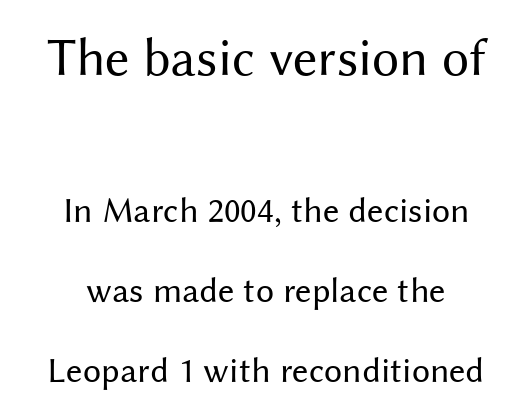
{"serif": "no", "italic": "no", "bold": "no", "weight": "regular", "width": "normal", "stroke_contrast": "medium", "x_height": "medium", "monospaced": "no", "underline": "no", "align": "center", "line_spacing": "loose", "line_spacing_ratio": 2.22, "letter_spacing": "normal", "letter_spacing_em": 0.0, "larger_block": "first", "size_ratio": 1.5, "glyph_px": 54}
